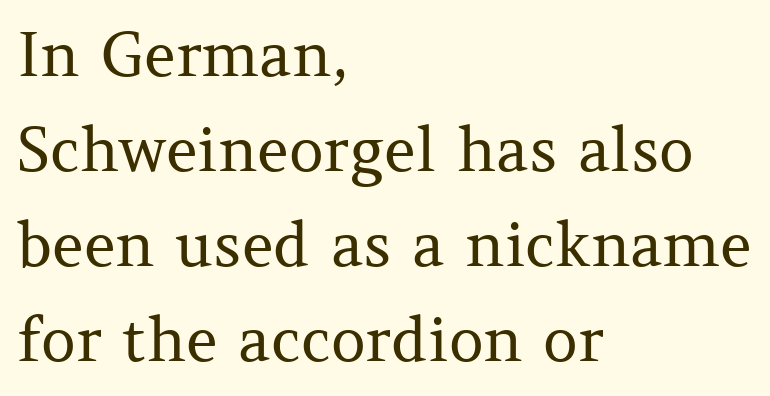
{"serif": "yes", "italic": "no", "bold": "no", "weight": "regular", "width": "normal", "stroke_contrast": "medium", "x_height": "medium", "monospaced": "no", "underline": "no", "align": "left", "line_spacing": "normal", "line_spacing_ratio": 1.56, "letter_spacing": "normal", "letter_spacing_em": 0.0, "glyph_px": 61}
